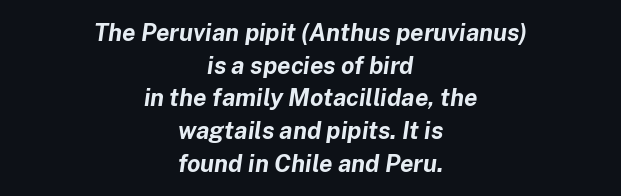
{"italic": "yes", "lean": "right", "slant_degrees": 8, "bold": "yes", "underline": "no", "align": "center", "line_spacing": "normal", "line_spacing_ratio": 1.36, "letter_spacing": "normal", "letter_spacing_em": 0.0, "glyph_px": 24}
